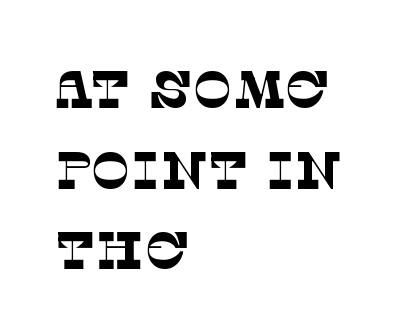
The image shows 53 px thin serif type; set left-aligned, normal line spacing (1.52x), normal letter spacing, not underlined; low stroke contrast and a large x-height.
